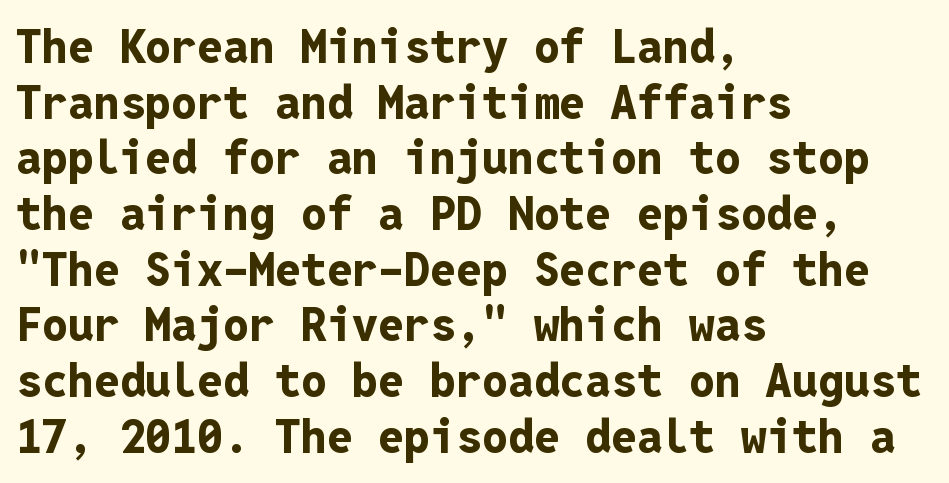
{"serif": "no", "italic": "no", "bold": "yes", "weight": "bold", "width": "normal", "stroke_contrast": "low", "x_height": "medium", "monospaced": "yes", "underline": "no", "align": "left", "line_spacing_ratio": 1.21, "letter_spacing": "normal", "letter_spacing_em": 0.0, "glyph_px": 46}
